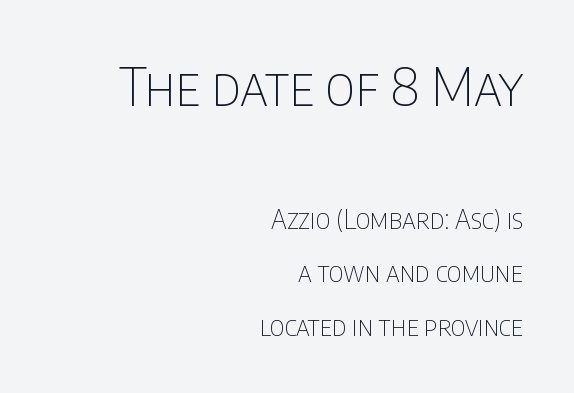
{"serif": "no", "italic": "no", "bold": "no", "weight": "thin", "width": "condensed", "stroke_contrast": "low", "x_height": "large", "monospaced": "no", "underline": "no", "align": "right", "line_spacing": "loose", "line_spacing_ratio": 2.05, "letter_spacing": "normal", "letter_spacing_em": 0.0, "larger_block": "first", "size_ratio": 2.04, "glyph_px": 53}
